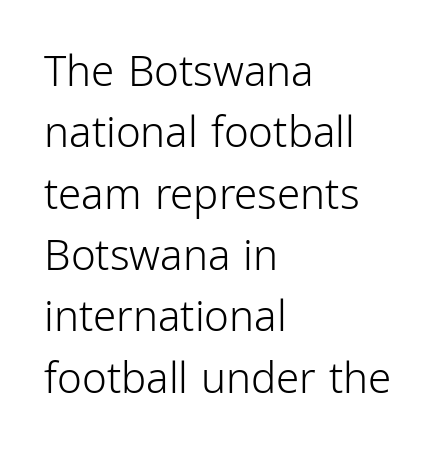
{"serif": "no", "italic": "no", "bold": "no", "weight": "light", "width": "condensed", "stroke_contrast": "low", "x_height": "medium", "monospaced": "no", "underline": "no", "align": "left", "line_spacing": "normal", "line_spacing_ratio": 1.46, "letter_spacing": "normal", "letter_spacing_em": 0.0, "glyph_px": 42}
